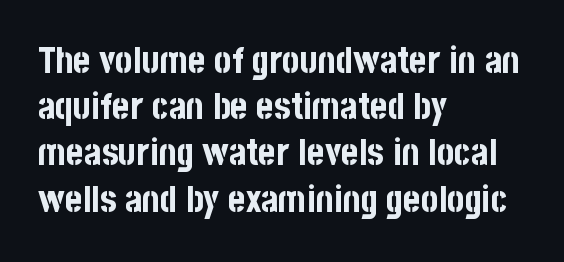
Q: Is the text bold? A: Yes.
Q: Is the text italic (slanted)? A: No, it is upright.
Q: Is the typeface a serif or a sans-serif typeface? A: Sans-serif.
Q: Is the text underlined? A: No.
Q: How is the paragraph aligned? A: Left-aligned.
Q: Is the spacing between letters normal or unusually wide? A: Normal.
Q: Is the spacing between lines tight, normal or loose? A: Normal.
Q: Width (condensed, normal, or wide)? A: Condensed.
Q: Stroke contrast? A: Low.
Q: x-height? A: Large.
Q: Monospaced? A: No.
